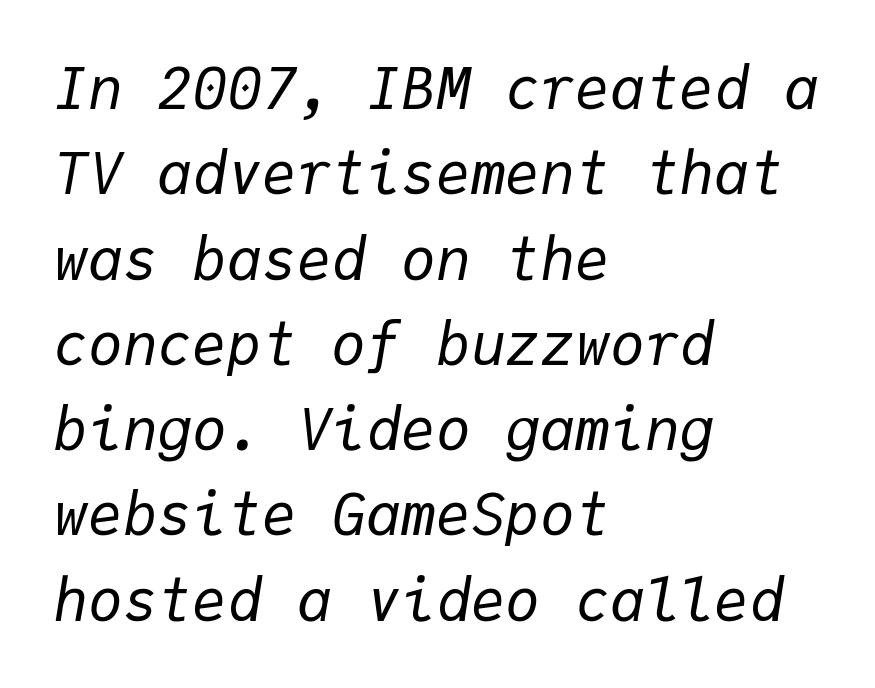
If you measured baseline to baseline, you'd find a middling distance. The gap between lines stays unmarked. Characters are canted at an angle relative to the baseline's perpendicular. The text block is weighted toward the left margin, trailing off unevenly rightward.
